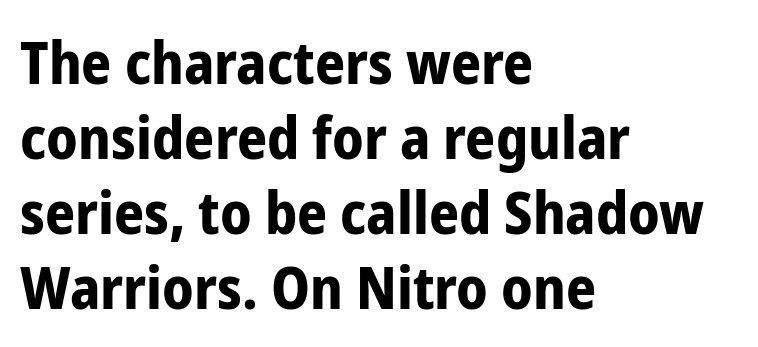
{"serif": "no", "italic": "no", "bold": "yes", "weight": "bold", "width": "condensed", "stroke_contrast": "low", "x_height": "medium", "monospaced": "no", "underline": "no", "align": "left", "line_spacing": "normal", "line_spacing_ratio": 1.27, "letter_spacing": "normal", "letter_spacing_em": 0.0, "glyph_px": 59}
